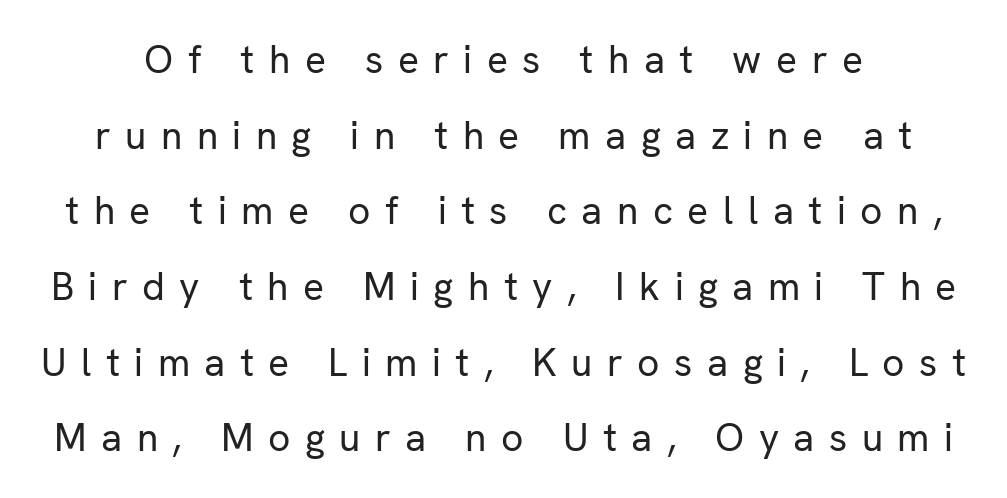
{"serif": "no", "italic": "no", "bold": "no", "weight": "regular", "width": "normal", "stroke_contrast": "low", "x_height": "medium", "monospaced": "no", "underline": "no", "line_spacing": "loose", "line_spacing_ratio": 1.94, "letter_spacing": "wide", "letter_spacing_em": 0.37, "glyph_px": 39}
